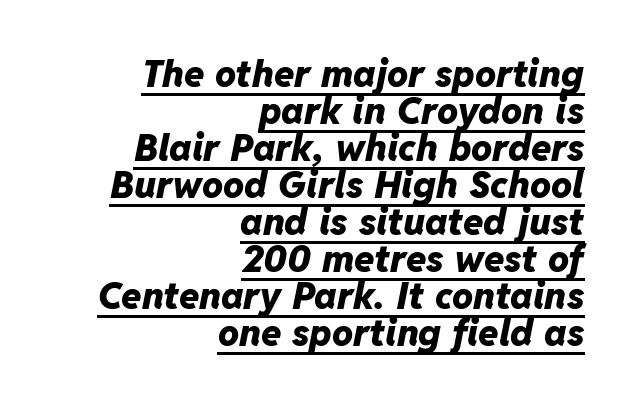
The image shows 37 px heavy type, italic (leaning right); set right-aligned, tight line spacing (1.0x), normal letter spacing, underlined; low stroke contrast and a medium x-height.
